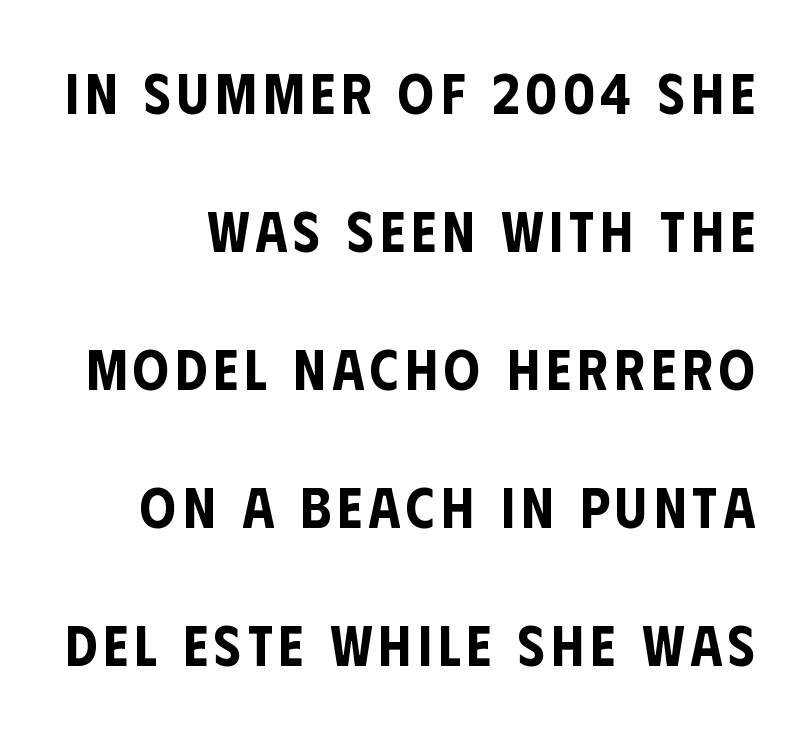
Q: Is the text italic (slanted)? A: No, it is upright.
Q: Is the typeface a serif or a sans-serif typeface? A: Sans-serif.
Q: Is the text underlined? A: No.
Q: Is the spacing between lines tight, normal or loose? A: Loose.
Q: Width (condensed, normal, or wide)? A: Condensed.
Q: Stroke contrast? A: Low.
Q: x-height? A: Large.
Q: Monospaced? A: No.
